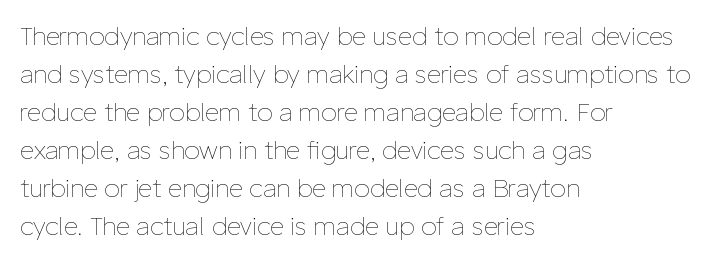
Q: Is the text bold? A: No.
Q: Is the text italic (slanted)? A: No, it is upright.
Q: Is the text underlined? A: No.
Q: How is the paragraph aligned? A: Left-aligned.
Q: Is the spacing between letters normal or unusually wide? A: Normal.
Q: Is the spacing between lines tight, normal or loose? A: Normal.
